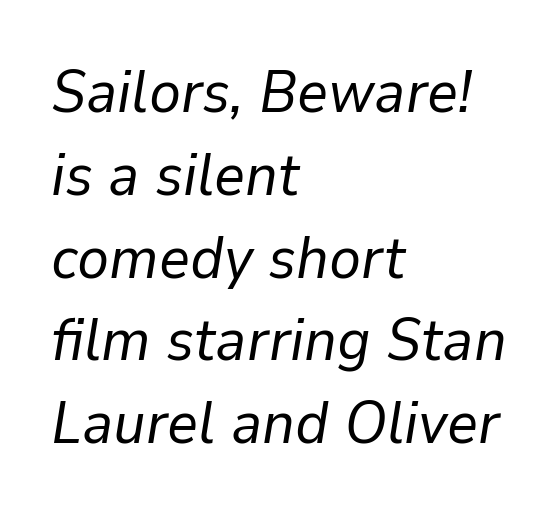
{"italic": "yes", "lean": "right", "slant_degrees": 9, "bold": "no", "weight": "regular", "width": "normal", "stroke_contrast": "low", "x_height": "medium", "monospaced": "no", "underline": "no", "align": "left", "line_spacing": "normal", "line_spacing_ratio": 1.38, "letter_spacing": "normal", "letter_spacing_em": 0.0, "glyph_px": 60}
